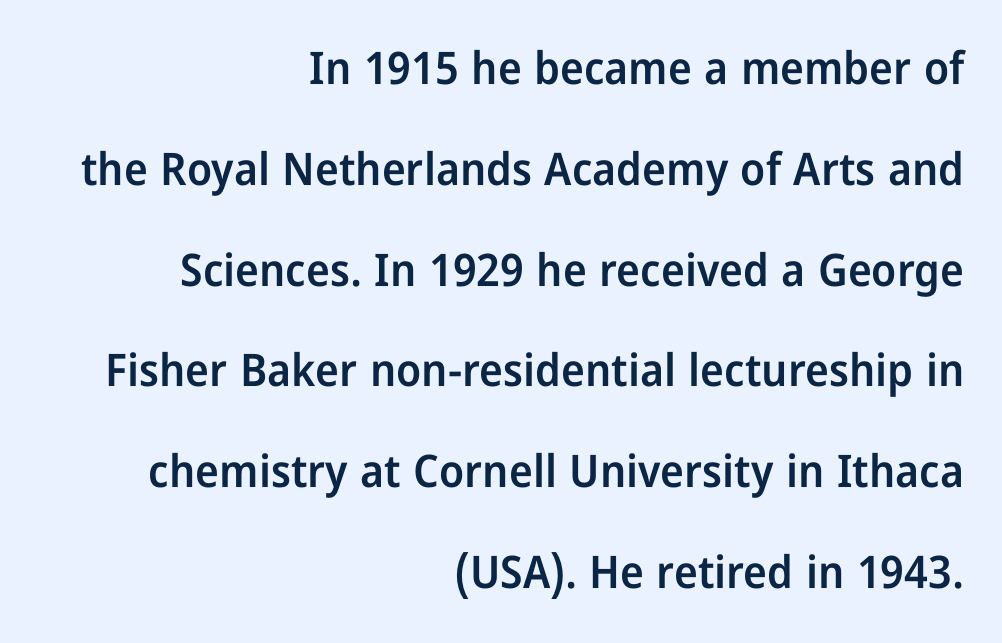
{"serif": "no", "italic": "no", "bold": "semi", "weight": "semibold", "width": "condensed", "stroke_contrast": "low", "x_height": "medium", "monospaced": "no", "underline": "no", "align": "right", "line_spacing": "loose", "line_spacing_ratio": 2.24, "letter_spacing": "normal", "letter_spacing_em": 0.0, "glyph_px": 45}
